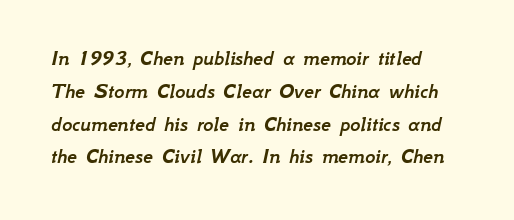
The image shows 22 px text type, italic (leaning right); set normal line spacing (1.49x), normal letter spacing, not underlined.
